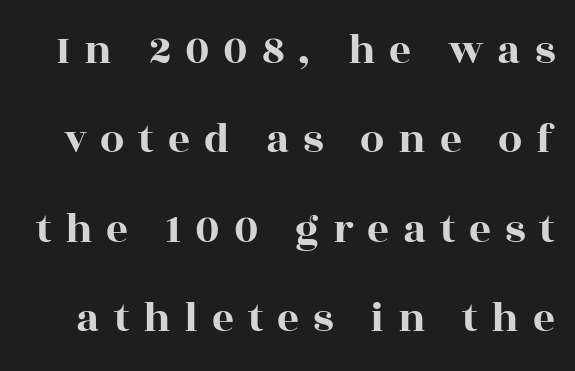
This rendering features lettering with no underline. You can tell it's not italic because the verticals are truly vertical. Letterform terminals end in serifs throughout the passage. Does the leading feel generous? Absolutely, it's lavish. Caption: expanded tracking, letters set apart.
